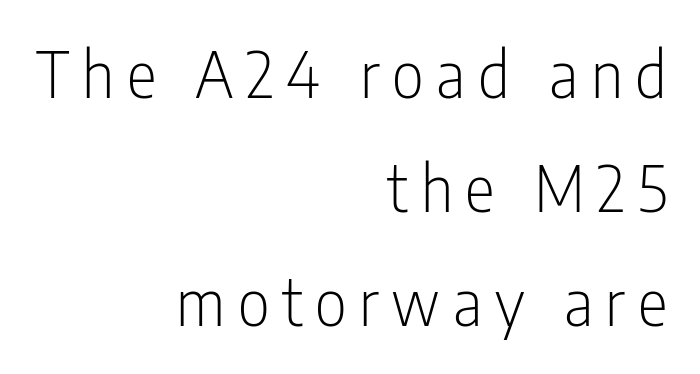
The image shows 63 px light, condensed sans-serif type, upright; set right-aligned, line spacing 1.81x, unusually wide letter spacing (+0.2 em), not underlined; low stroke contrast and a medium x-height.
